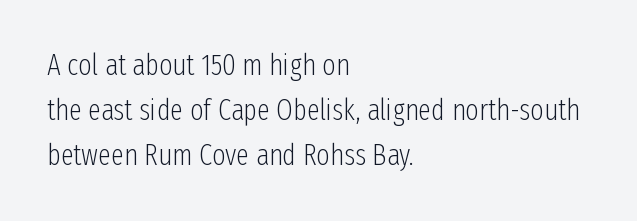
Unlike italic type, these characters show no tilt at all. Stroke mass is kept to a normal reading level or below. The letters advance in unequal steps, a hallmark of proportional type. A bare baseline throughout the passage.
